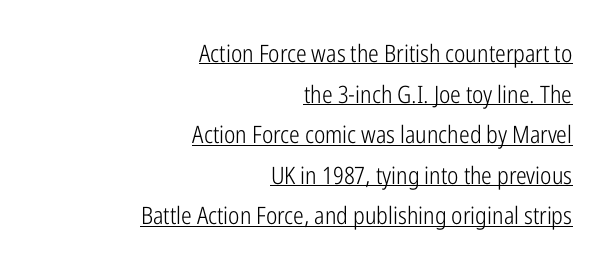
{"italic": "no", "bold": "no", "underline": "yes", "align": "right", "line_spacing": "normal", "line_spacing_ratio": 1.69, "letter_spacing": "normal", "letter_spacing_em": 0.0, "glyph_px": 24}
